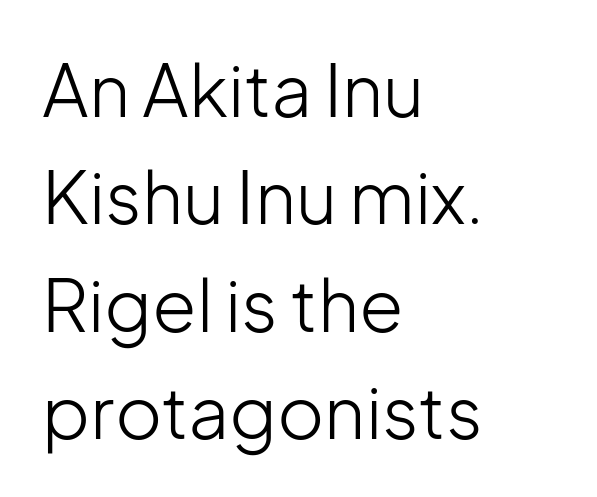
Q: Is the text bold? A: No.
Q: Is the text italic (slanted)? A: No, it is upright.
Q: Is the typeface a serif or a sans-serif typeface? A: Sans-serif.
Q: Is the text underlined? A: No.
Q: How is the paragraph aligned? A: Left-aligned.
Q: Is the spacing between letters normal or unusually wide? A: Normal.
Q: Is the spacing between lines tight, normal or loose? A: Normal.
Q: Width (condensed, normal, or wide)? A: Normal.
Q: Stroke contrast? A: Low.
Q: x-height? A: Medium.
Q: Monospaced? A: No.
